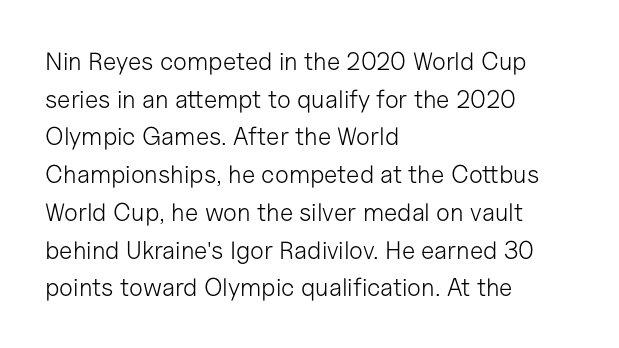
The image shows 25 px text type, upright; set left-aligned, normal line spacing (1.51x), normal letter spacing, not underlined.
